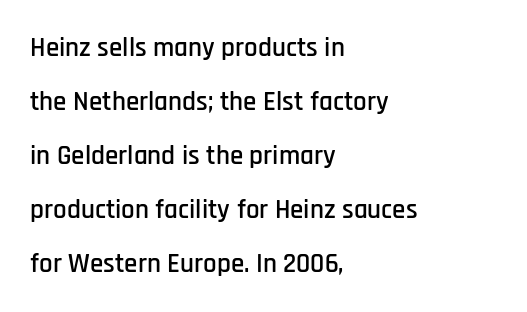
{"italic": "no", "underline": "no", "align": "left", "line_spacing": "loose", "line_spacing_ratio": 2.0, "letter_spacing": "normal", "letter_spacing_em": 0.0, "glyph_px": 27}
